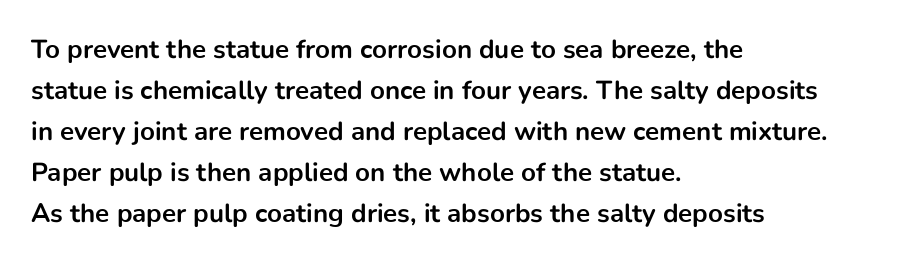
Standard letterfit; no display-style spreading of the glyphs. Compared with typical paragraphs, the rows here are spaced about the same. A bare baseline throughout the passage. Every stem runs plumb, perpendicular to the baseline. The typesetter chose a ragged-right arrangement here. The font is running at its bold setting.
